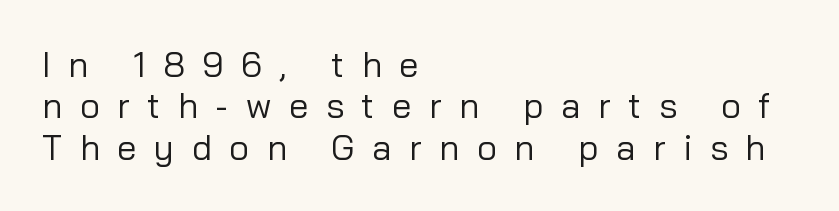
Q: Is the text bold? A: No.
Q: Is the text italic (slanted)? A: No, it is upright.
Q: Is the typeface a serif or a sans-serif typeface? A: Sans-serif.
Q: Is the text underlined? A: No.
Q: How is the paragraph aligned? A: Left-aligned.
Q: Is the spacing between letters normal or unusually wide? A: Unusually wide.
Q: Width (condensed, normal, or wide)? A: Normal.
Q: Stroke contrast? A: Low.
Q: x-height? A: Medium.
Q: Monospaced? A: No.
